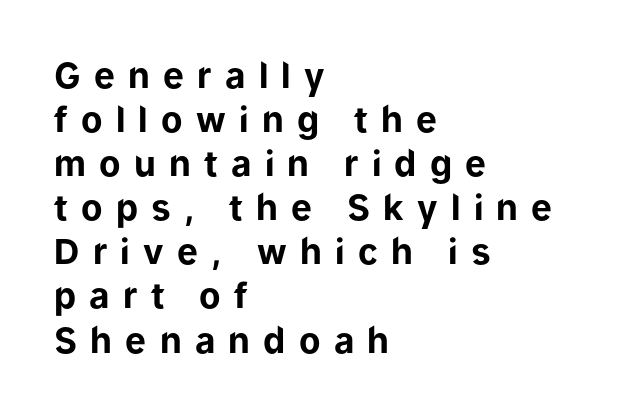
Q: Is the text bold? A: Yes.
Q: Is the text italic (slanted)? A: No, it is upright.
Q: Is the typeface a serif or a sans-serif typeface? A: Sans-serif.
Q: Is the text underlined? A: No.
Q: How is the paragraph aligned? A: Left-aligned.
Q: Is the spacing between letters normal or unusually wide? A: Unusually wide.
Q: Is the spacing between lines tight, normal or loose? A: Normal.
Q: Width (condensed, normal, or wide)? A: Normal.
Q: Stroke contrast? A: Low.
Q: x-height? A: Medium.
Q: Monospaced? A: No.
